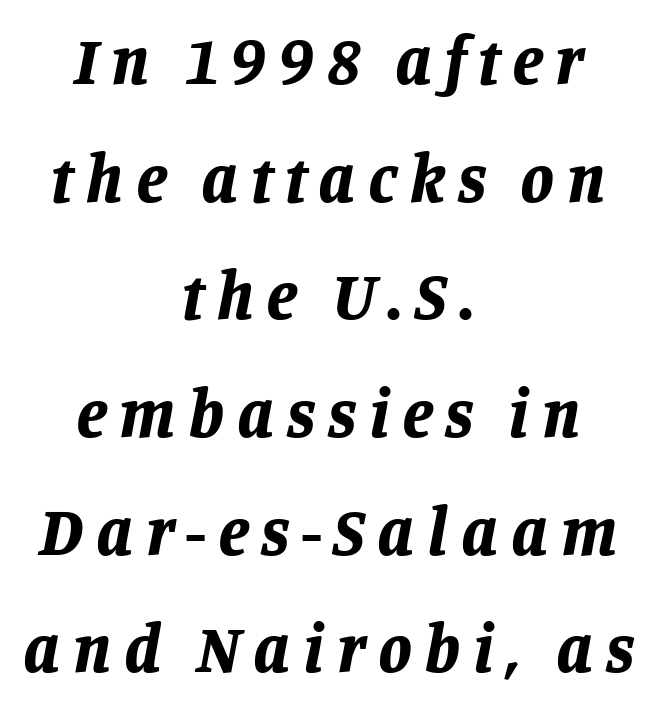
The image shows 68 px bold type, italic (leaning right); set centered, line spacing 1.73x, not underlined; low stroke contrast and a large x-height.
